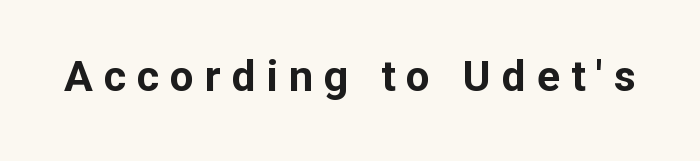
The image shows 43 px bold sans-serif type, upright; set unusually wide letter spacing (+0.25 em), not underlined; low stroke contrast and a medium x-height.
